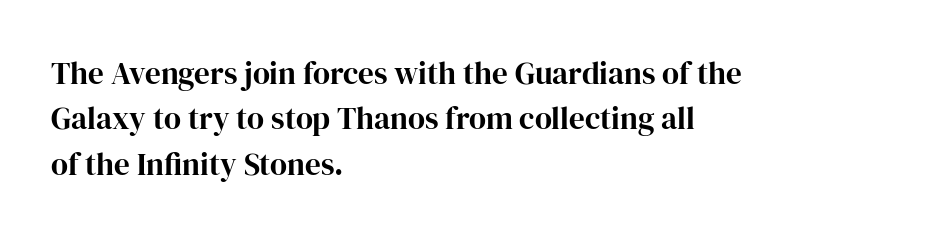
Q: Is the text italic (slanted)? A: No, it is upright.
Q: Is the typeface a serif or a sans-serif typeface? A: Serif.
Q: Is the text underlined? A: No.
Q: How is the paragraph aligned? A: Left-aligned.
Q: Is the spacing between letters normal or unusually wide? A: Normal.
Q: Is the spacing between lines tight, normal or loose? A: Normal.
Q: Width (condensed, normal, or wide)? A: Normal.
Q: Stroke contrast? A: High.
Q: x-height? A: Medium.
Q: Monospaced? A: No.
